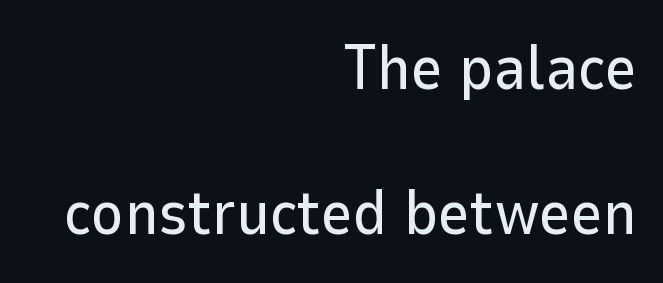
The face used here is proportionally spaced, like ordinary book or web type. The leading is generous, giving the passage an open texture. Layout note: lines flush right. The specimen reads as upright at a glance. Here the glyphs are tracked normally, forming tight word shapes. Only glyphs here, with clear space below each row.
